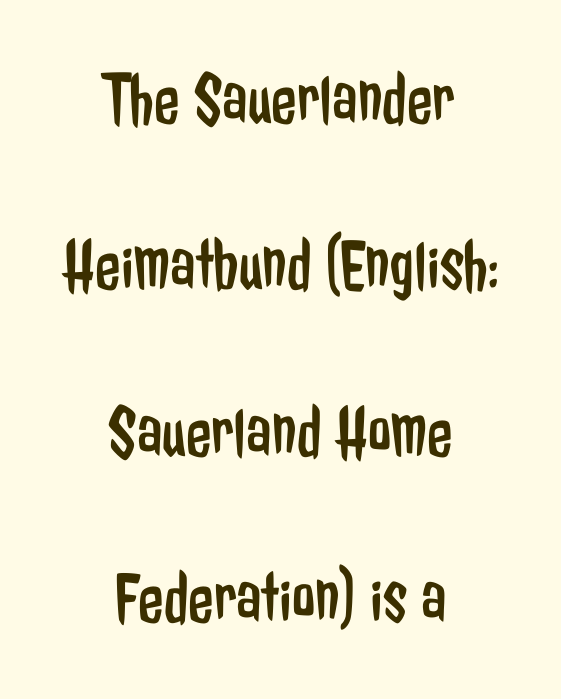
The words here are not underlined. Notice the wide empty band between every row — that's loose leading. This is roman type, the default non-slanted kind. The characters are drawn with everyday or finer stroke widths.
